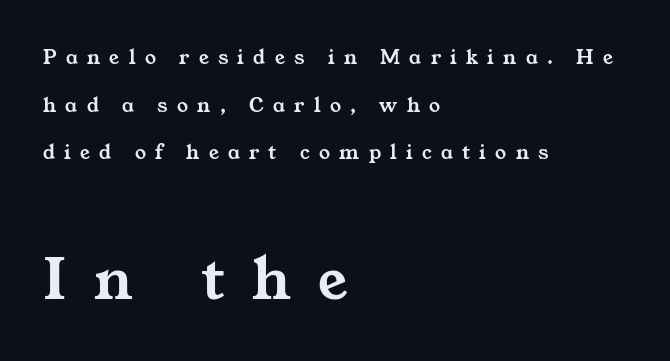
{"serif": "yes", "width": "wide", "stroke_contrast": "medium", "x_height": "medium", "monospaced": "no", "underline": "no", "align": "left", "line_spacing": "loose", "line_spacing_ratio": 2.17, "letter_spacing": "wide", "letter_spacing_em": 0.42, "larger_block": "second", "size_ratio": 2.95, "glyph_px": 65}
